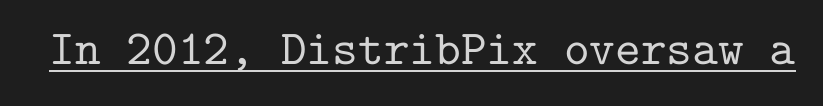
No italicization has been applied; the sample stays upright. Each letter, wide or thin by design, is forced into the same width here. Does a line run under the words? Yes, clearly. Letterform terminals end in serifs throughout the passage.
